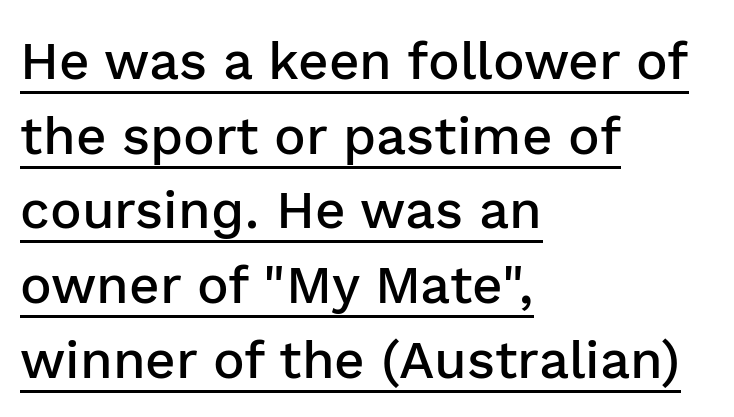
{"serif": "no", "italic": "no", "bold": "semi", "weight": "semibold", "width": "normal", "stroke_contrast": "low", "x_height": "medium", "monospaced": "no", "underline": "yes", "align": "left", "line_spacing": "normal", "line_spacing_ratio": 1.41, "letter_spacing": "normal", "letter_spacing_em": 0.0, "glyph_px": 53}
